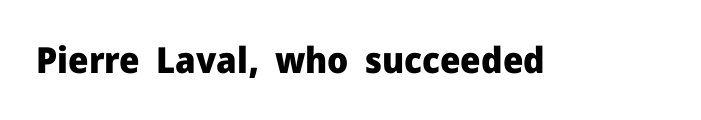
The image shows 36 px heavy sans-serif type, upright; set normal letter spacing, not underlined; low stroke contrast and a medium x-height.
